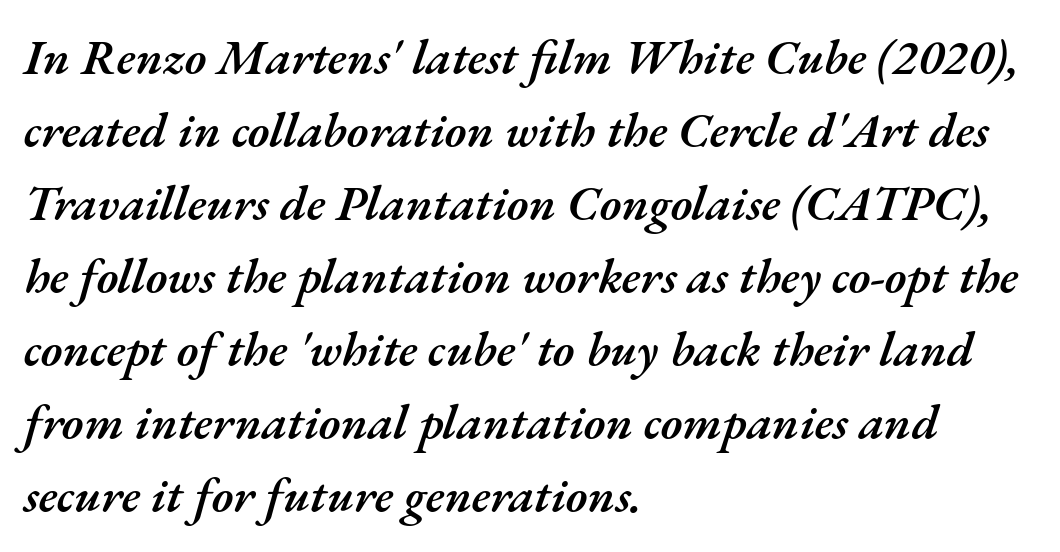
The image shows 49 px semibold type, italic (leaning right); set left-aligned, normal line spacing (1.49x), normal letter spacing, not underlined; medium stroke contrast and a small x-height.
